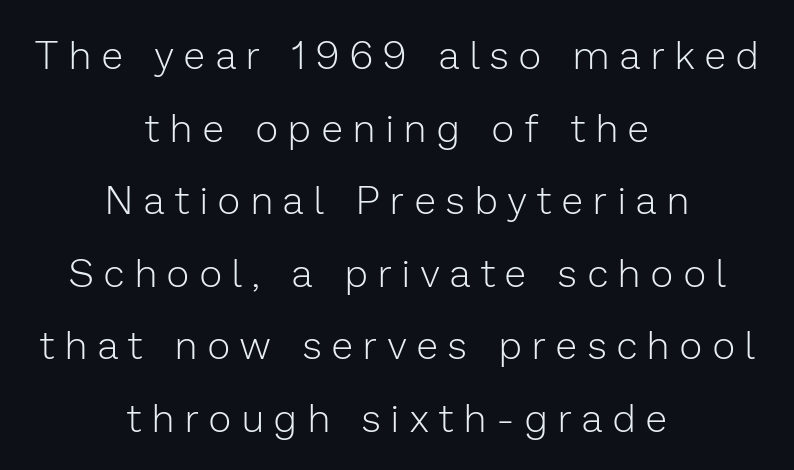
Note: no serifs on the glyphs. Visually the block forms a symmetrical silhouette, jagged on both flanks. Unlike italic type, these characters show no tilt at all. Check under the words: just untouched page. Think of a printed novel: that variable character pitch is what you see here. The rendering inserts visible extra space after every character.
